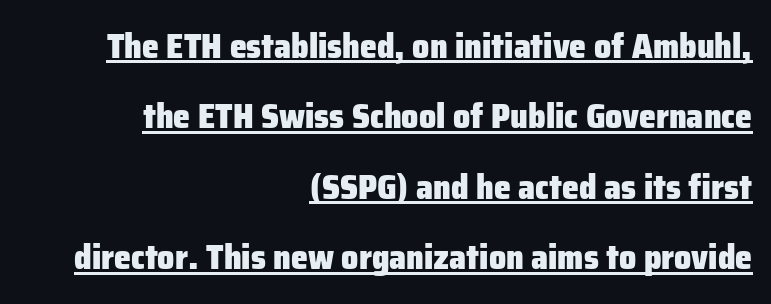
{"serif": "no", "italic": "no", "bold": "yes", "weight": "heavy", "width": "normal", "stroke_contrast": "low", "x_height": "medium", "monospaced": "no", "underline": "yes", "align": "right", "line_spacing": "loose", "line_spacing_ratio": 2.07, "letter_spacing": "normal", "letter_spacing_em": 0.0, "glyph_px": 34}
